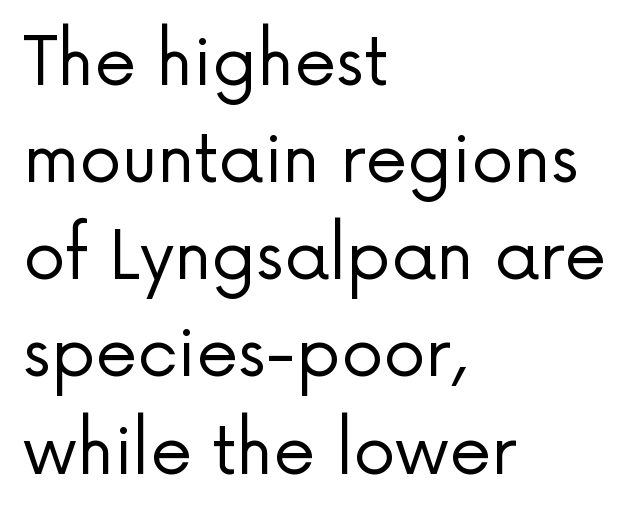
{"serif": "no", "italic": "no", "bold": "no", "weight": "regular", "width": "normal", "stroke_contrast": "low", "x_height": "medium", "monospaced": "no", "underline": "no", "align": "left", "line_spacing": "normal", "line_spacing_ratio": 1.45, "letter_spacing": "normal", "letter_spacing_em": 0.0, "glyph_px": 67}
